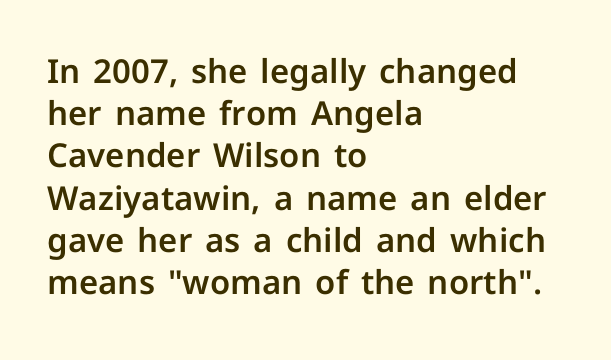
Successive baselines arrive at the customary interval. Nothing unusual about the tracking: characters are spaced as the font intends. The rendering anchors every line to the left-hand side. Does the type have serifs? No, each stem ends abruptly. You can tell it's not italic because the verticals are truly vertical. Lines of text with bare space underneath.
